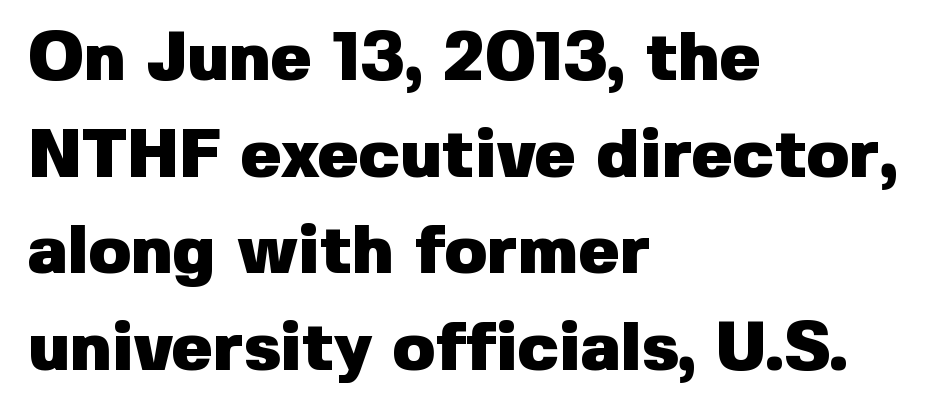
The image shows 69 px heavy sans-serif type, upright; set left-aligned, normal line spacing (1.4x), normal letter spacing, not underlined; low stroke contrast and a medium x-height.
